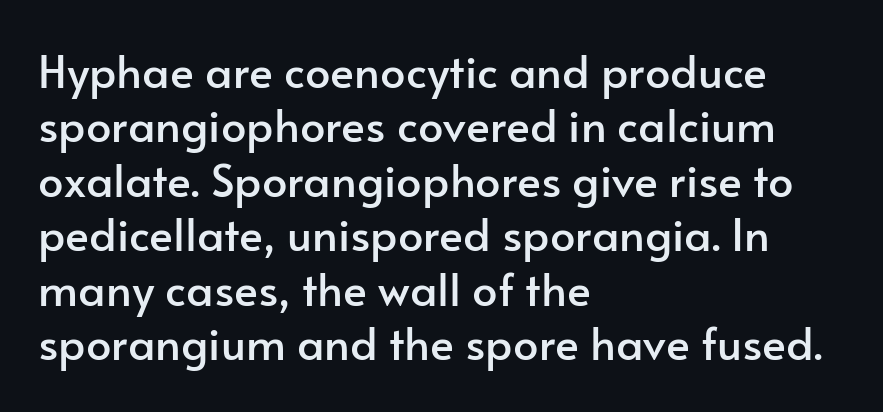
Q: Is the text italic (slanted)? A: No, it is upright.
Q: Is the typeface a serif or a sans-serif typeface? A: Sans-serif.
Q: Is the text underlined? A: No.
Q: How is the paragraph aligned? A: Left-aligned.
Q: Is the spacing between letters normal or unusually wide? A: Normal.
Q: Width (condensed, normal, or wide)? A: Normal.
Q: Stroke contrast? A: Low.
Q: x-height? A: Small.
Q: Monospaced? A: No.
